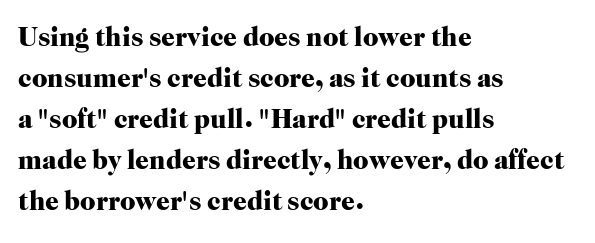
Q: Is the text bold? A: Yes.
Q: Is the text italic (slanted)? A: No, it is upright.
Q: Is the text underlined? A: No.
Q: How is the paragraph aligned? A: Left-aligned.
Q: Is the spacing between letters normal or unusually wide? A: Normal.
Q: Is the spacing between lines tight, normal or loose? A: Normal.
